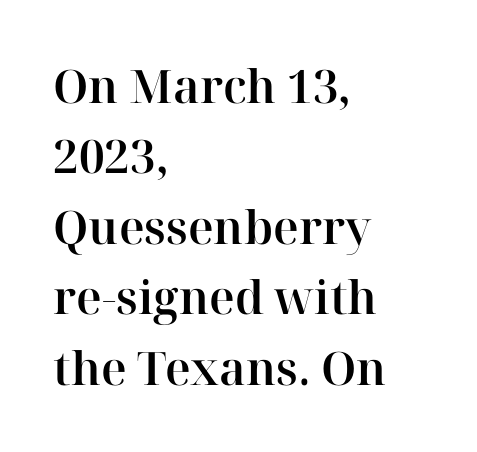
{"serif": "yes", "italic": "no", "width": "normal", "stroke_contrast": "high", "x_height": "medium", "monospaced": "no", "underline": "no", "align": "left", "line_spacing": "normal", "line_spacing_ratio": 1.53, "letter_spacing": "normal", "letter_spacing_em": 0.0, "glyph_px": 46}
